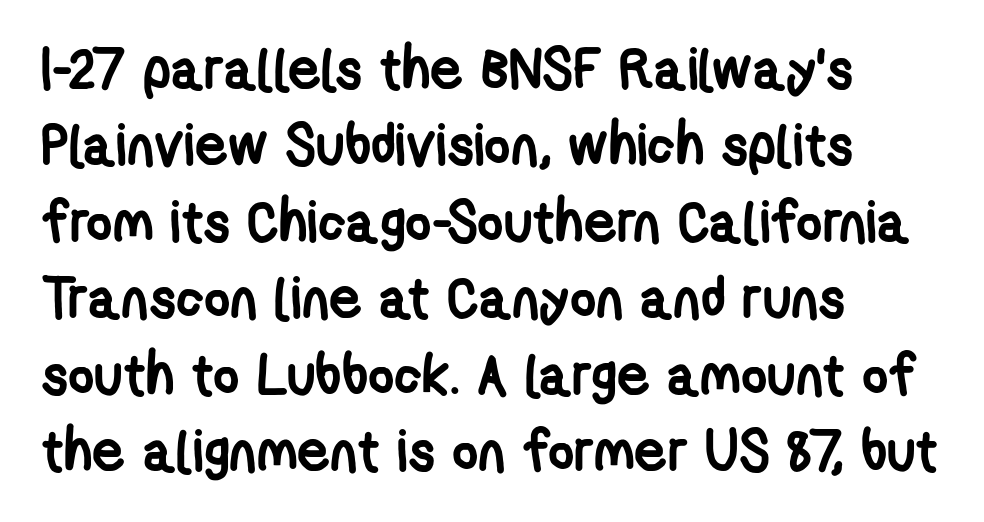
If you measured baseline to baseline, you'd find a middling distance. The baseline area is clear. The rendering uses natural spacing where letterforms have individual widths. Characters follow at the spacing the type designer built in.
